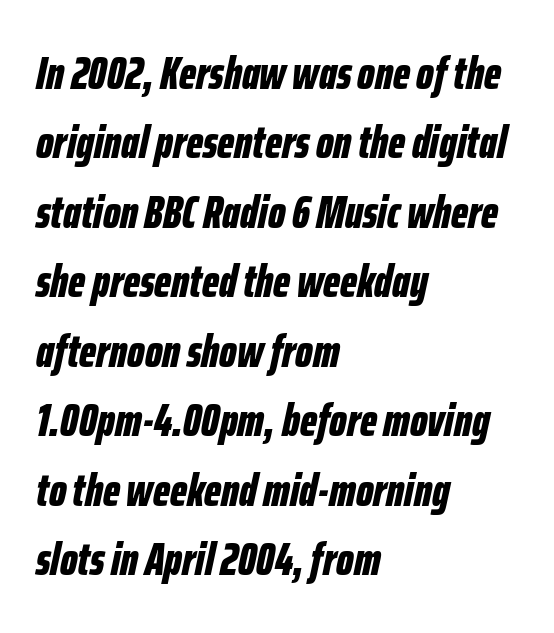
It's the slanting kind of type. Type without underlining. Each line starts at the same left margin while the right side varies. Line spacing here is normal. Is the type bold? Yes — the strokes are clearly thick and heavy.
